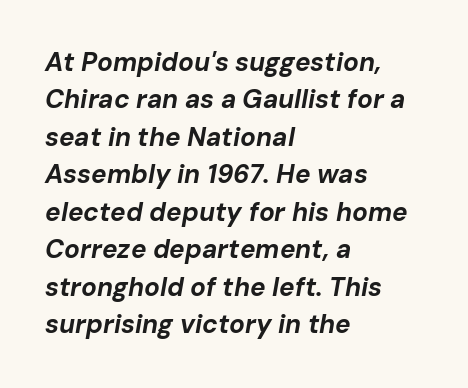
Q: Is the text bold? A: Yes.
Q: Is the text italic (slanted)? A: Yes, it leans right by about 10 degrees.
Q: Is the text underlined? A: No.
Q: How is the paragraph aligned? A: Left-aligned.
Q: Is the spacing between letters normal or unusually wide? A: Normal.
Q: Is the spacing between lines tight, normal or loose? A: Normal.
